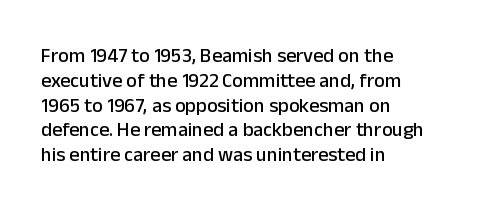
{"italic": "no", "underline": "no", "align": "left", "line_spacing_ratio": 1.24, "letter_spacing": "normal", "letter_spacing_em": 0.0, "glyph_px": 20}
